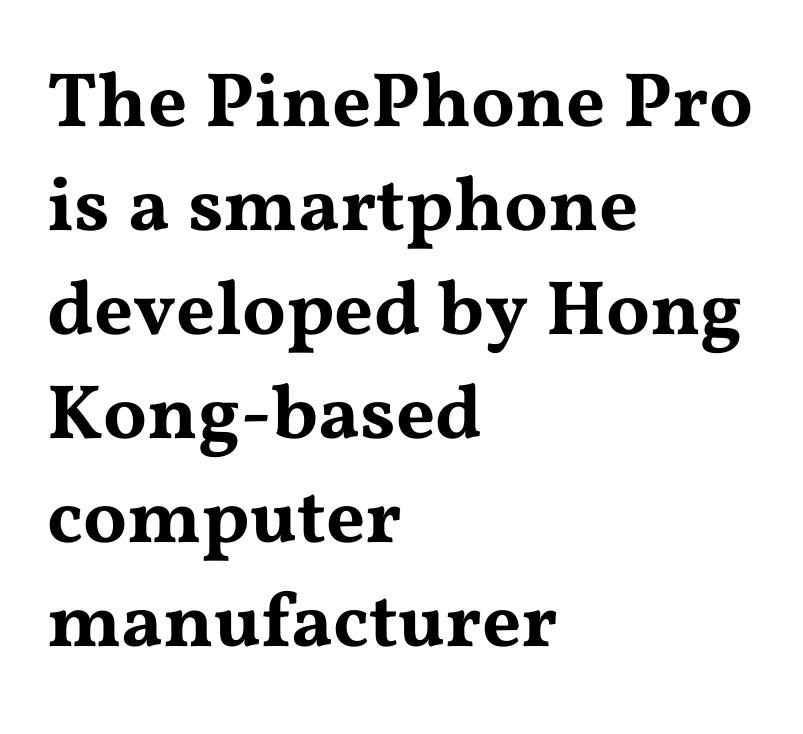
Q: Is the text italic (slanted)? A: No, it is upright.
Q: Is the typeface a serif or a sans-serif typeface? A: Serif.
Q: Is the text underlined? A: No.
Q: How is the paragraph aligned? A: Left-aligned.
Q: Is the spacing between letters normal or unusually wide? A: Normal.
Q: Is the spacing between lines tight, normal or loose? A: Normal.
Q: Width (condensed, normal, or wide)? A: Wide.
Q: Stroke contrast? A: Medium.
Q: x-height? A: Medium.
Q: Monospaced? A: No.
